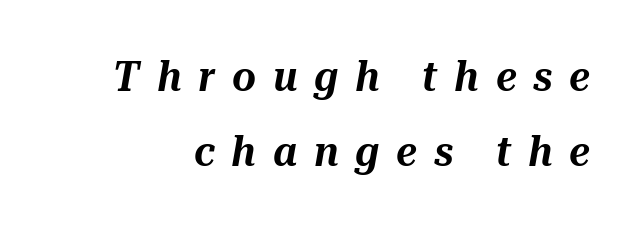
{"italic": "yes", "lean": "right", "slant_degrees": 10, "width": "normal", "stroke_contrast": "medium", "x_height": "medium", "monospaced": "no", "underline": "no", "line_spacing_ratio": 1.82, "letter_spacing": "wide", "letter_spacing_em": 0.41, "glyph_px": 41}
